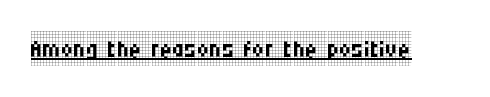
{"serif": "yes", "italic": "no", "bold": "no", "weight": "regular", "width": "condensed", "stroke_contrast": "low", "x_height": "large", "monospaced": "no", "underline": "yes", "letter_spacing": "normal", "letter_spacing_em": 0.0, "glyph_px": 34}
